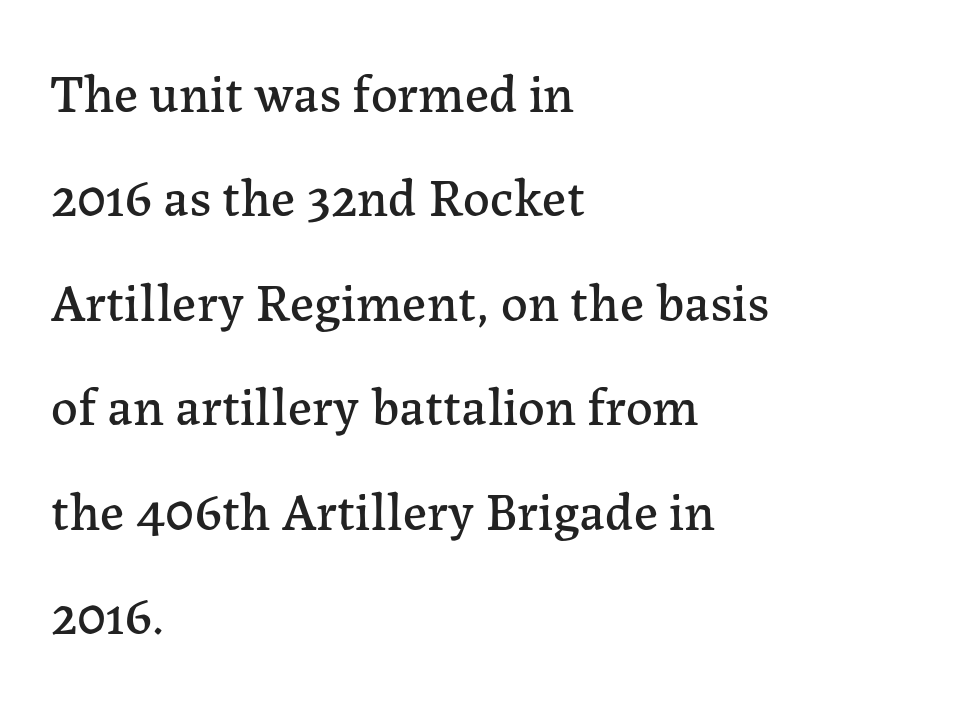
Q: Is the text italic (slanted)? A: No, it is upright.
Q: Is the typeface a serif or a sans-serif typeface? A: Serif.
Q: Is the text underlined? A: No.
Q: How is the paragraph aligned? A: Left-aligned.
Q: Is the spacing between letters normal or unusually wide? A: Normal.
Q: Is the spacing between lines tight, normal or loose? A: Loose.
Q: Width (condensed, normal, or wide)? A: Normal.
Q: Stroke contrast? A: Low.
Q: x-height? A: Medium.
Q: Monospaced? A: No.
